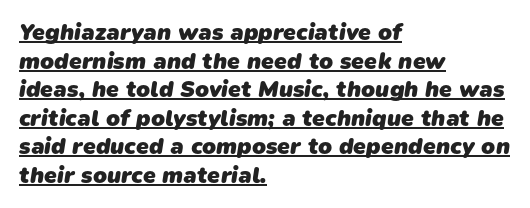
{"bold": "yes", "underline": "yes", "align": "left", "line_spacing_ratio": 1.24, "letter_spacing": "normal", "letter_spacing_em": 0.0, "glyph_px": 23}
